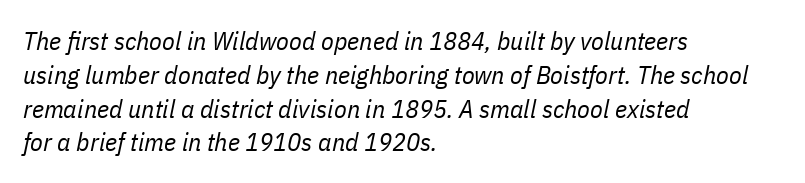
{"italic": "yes", "lean": "right", "slant_degrees": 11, "bold": "no", "underline": "no", "align": "left", "line_spacing": "normal", "line_spacing_ratio": 1.3, "letter_spacing": "normal", "letter_spacing_em": 0.0, "glyph_px": 26}
